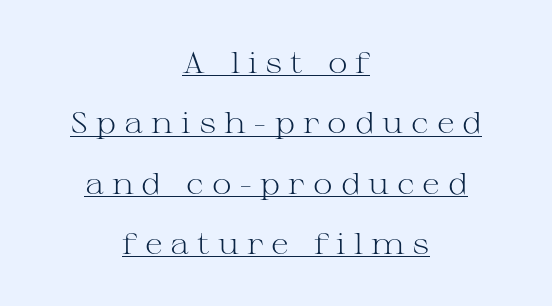
{"serif": "yes", "italic": "no", "bold": "no", "weight": "light", "width": "wide", "stroke_contrast": "medium", "x_height": "medium", "monospaced": "no", "underline": "yes", "align": "center", "line_spacing": "loose", "line_spacing_ratio": 2.01, "letter_spacing": "wide", "letter_spacing_em": 0.26, "glyph_px": 30}
